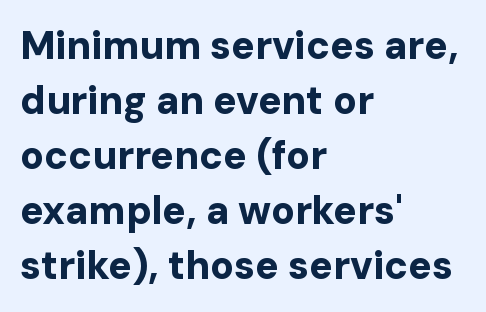
The image shows 39 px bold sans-serif type, upright; set left-aligned, normal line spacing (1.41x), normal letter spacing, not underlined; low stroke contrast and a medium x-height.
